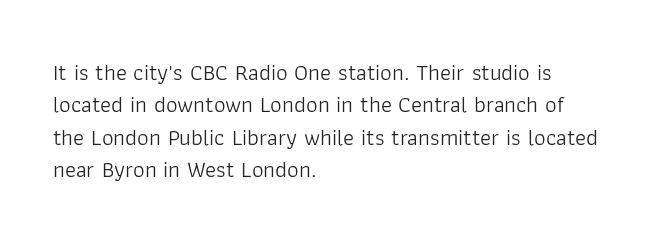
Q: Is the text bold? A: No.
Q: Is the text italic (slanted)? A: No, it is upright.
Q: Is the text underlined? A: No.
Q: How is the paragraph aligned? A: Left-aligned.
Q: Is the spacing between letters normal or unusually wide? A: Normal.
Q: Is the spacing between lines tight, normal or loose? A: Normal.
